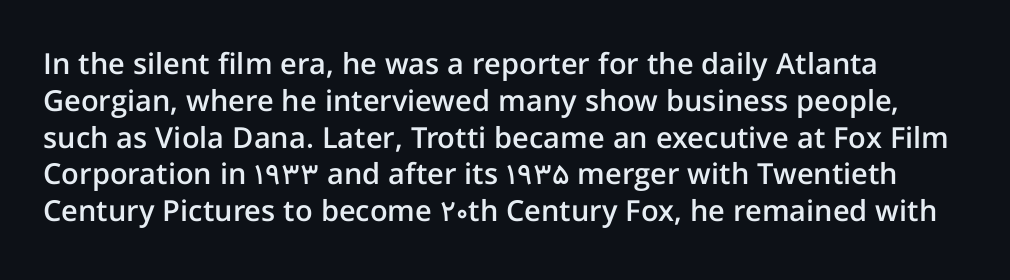
A typesetter would call this proportional, since set widths differ per character. Glyph-to-glyph distance matches everyday printed text. The characters display no serif detailing; their extremities are plain. These lines were composed using upright roman letters. A normal amount of white space separates one row of letters from the next.
